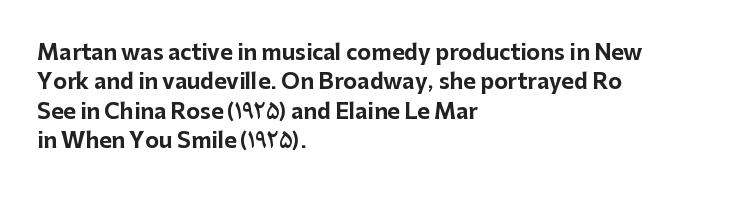
Q: Is the text bold? A: Yes.
Q: Is the text italic (slanted)? A: No, it is upright.
Q: Is the text underlined? A: No.
Q: How is the paragraph aligned? A: Left-aligned.
Q: Is the spacing between letters normal or unusually wide? A: Normal.
Q: Is the spacing between lines tight, normal or loose? A: Normal.
